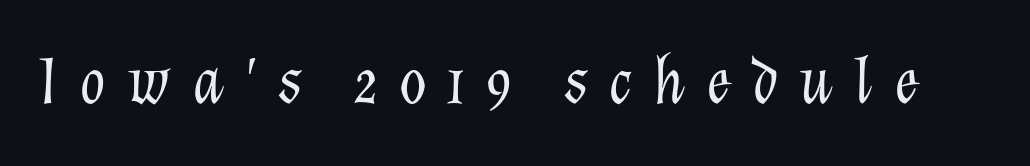
Q: Is the text bold? A: No.
Q: Is the text italic (slanted)? A: Yes, it leans right by about 12 degrees.
Q: Is the text underlined? A: No.
Q: Is the spacing between letters normal or unusually wide? A: Unusually wide.
Q: Width (condensed, normal, or wide)? A: Normal.
Q: Stroke contrast? A: Low.
Q: x-height? A: Medium.
Q: Monospaced? A: No.
